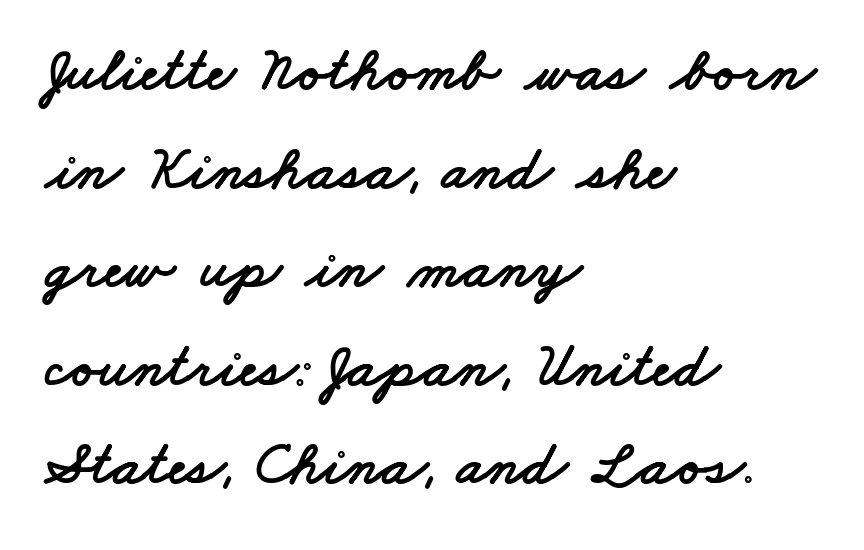
Q: Is the typeface a serif or a sans-serif typeface? A: Sans-serif.
Q: Is the text underlined? A: No.
Q: How is the paragraph aligned? A: Left-aligned.
Q: Is the spacing between letters normal or unusually wide? A: Normal.
Q: Is the spacing between lines tight, normal or loose? A: Normal.
Q: Width (condensed, normal, or wide)? A: Wide.
Q: Stroke contrast? A: Low.
Q: x-height? A: Small.
Q: Monospaced? A: No.
